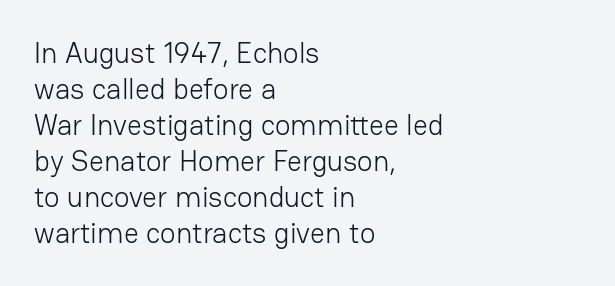
The image shows 29 px light sans-serif type, upright; set left-aligned, line spacing 1.24x, normal letter spacing, not underlined; low stroke contrast and a medium x-height.
